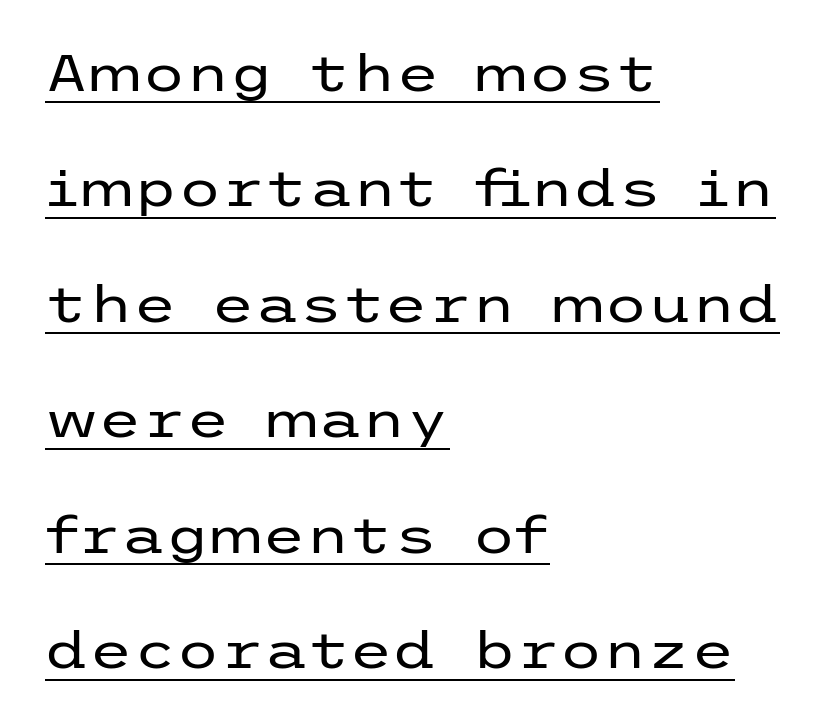
Notice how the passage keeps a crisp vertical edge on the left only. The sample's only ornament is a line tracing under the words. Posture: upright roman. Look at the tracking — it's just the regular setting, nothing added. Ink coverage per letter is moderate at most.
